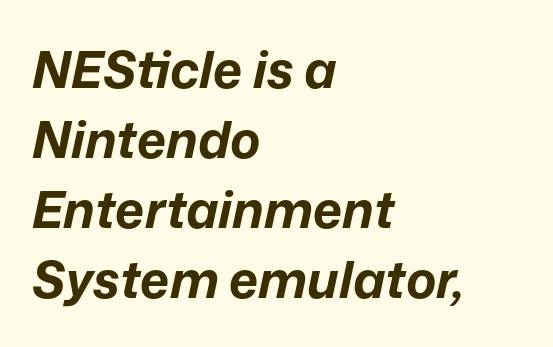
{"italic": "yes", "lean": "right", "slant_degrees": 12, "bold": "yes", "weight": "bold", "width": "normal", "stroke_contrast": "low", "x_height": "medium", "monospaced": "no", "underline": "no", "align": "left", "line_spacing": "normal", "line_spacing_ratio": 1.37, "letter_spacing": "normal", "letter_spacing_em": 0.0, "glyph_px": 51}
